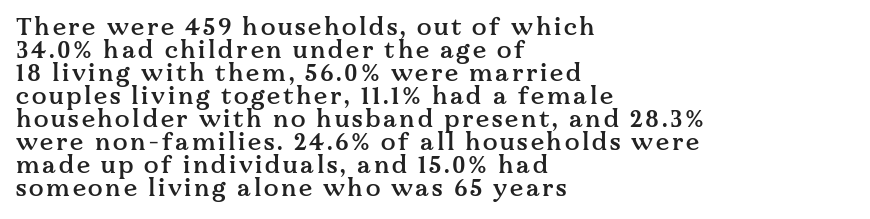
Descenders are the only things crossing below the line. These words are printed semibold, heavier than regular yet not bold. You can tell it's not italic because the verticals are truly vertical. Every row of glyphs begins at an identical x-position on the left. Leading: reduced.
